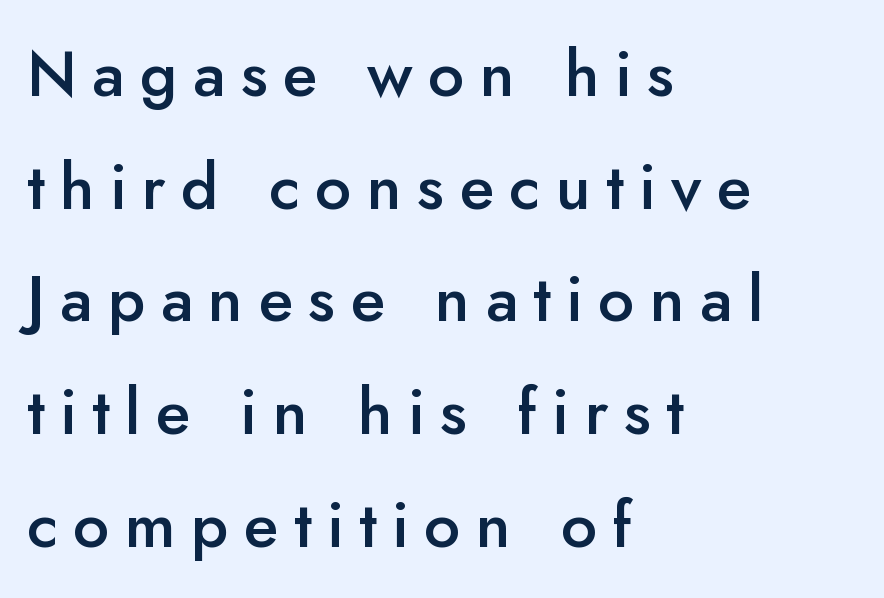
{"serif": "no", "italic": "no", "bold": "semi", "weight": "semibold", "width": "normal", "stroke_contrast": "low", "x_height": "small", "monospaced": "no", "underline": "no", "align": "left", "line_spacing_ratio": 1.76, "letter_spacing": "wide", "letter_spacing_em": 0.24, "glyph_px": 64}
